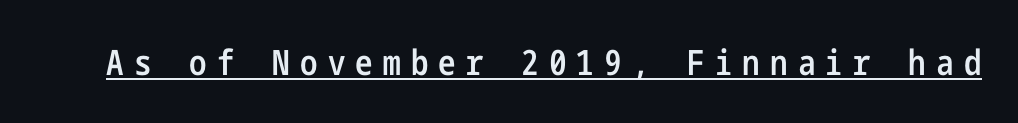
The image shows 35 px semibold, condensed sans-serif type, upright; set unusually wide letter spacing (+0.29 em), underlined; low stroke contrast and a medium x-height.
